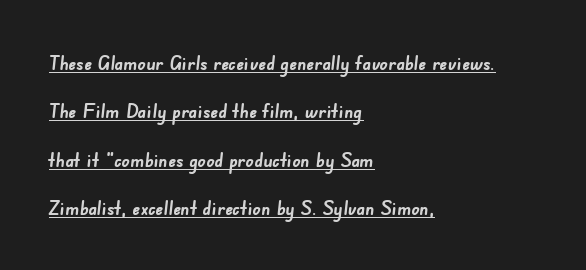
{"bold": "yes", "underline": "yes", "align": "left", "line_spacing": "loose", "line_spacing_ratio": 2.42, "letter_spacing": "normal", "letter_spacing_em": 0.0, "glyph_px": 20}
